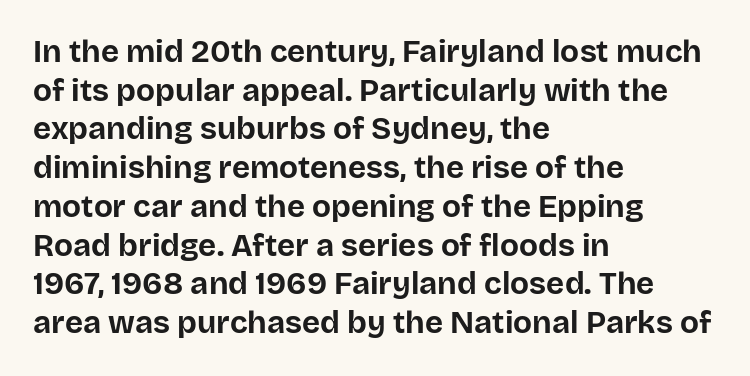
{"serif": "no", "italic": "no", "bold": "yes", "weight": "bold", "width": "normal", "stroke_contrast": "low", "x_height": "large", "monospaced": "no", "underline": "no", "align": "left", "line_spacing": "normal", "line_spacing_ratio": 1.25, "letter_spacing": "normal", "letter_spacing_em": 0.0, "glyph_px": 31}
